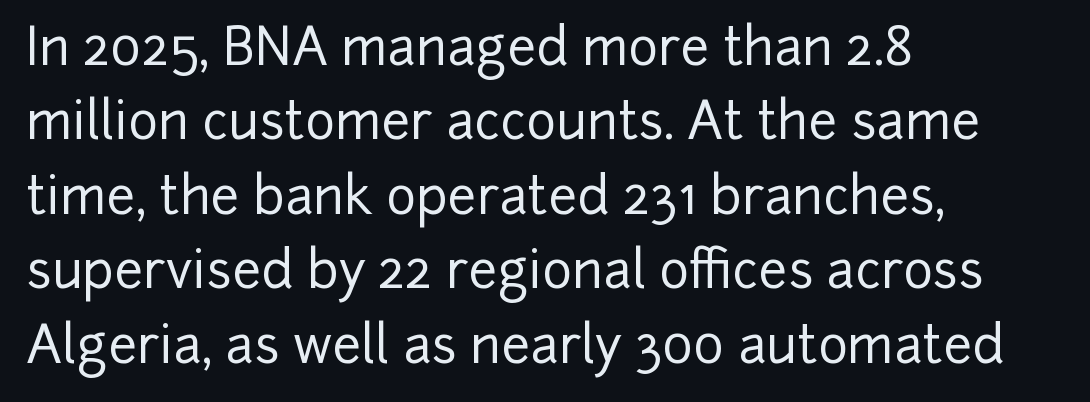
Q: Is the text italic (slanted)? A: No, it is upright.
Q: Is the typeface a serif or a sans-serif typeface? A: Sans-serif.
Q: Is the text underlined? A: No.
Q: How is the paragraph aligned? A: Left-aligned.
Q: Is the spacing between letters normal or unusually wide? A: Normal.
Q: Is the spacing between lines tight, normal or loose? A: Normal.
Q: Width (condensed, normal, or wide)? A: Normal.
Q: Stroke contrast? A: Low.
Q: x-height? A: Medium.
Q: Monospaced? A: No.
